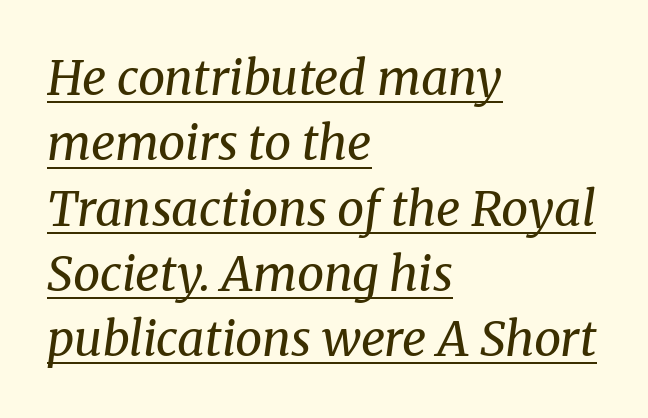
Q: Is the text bold? A: No.
Q: Is the text italic (slanted)? A: Yes, it leans right by about 8 degrees.
Q: Is the typeface a serif or a sans-serif typeface? A: Serif.
Q: Is the text underlined? A: Yes.
Q: How is the paragraph aligned? A: Left-aligned.
Q: Is the spacing between letters normal or unusually wide? A: Normal.
Q: Is the spacing between lines tight, normal or loose? A: Normal.
Q: Width (condensed, normal, or wide)? A: Normal.
Q: Stroke contrast? A: Medium.
Q: x-height? A: Medium.
Q: Monospaced? A: No.
